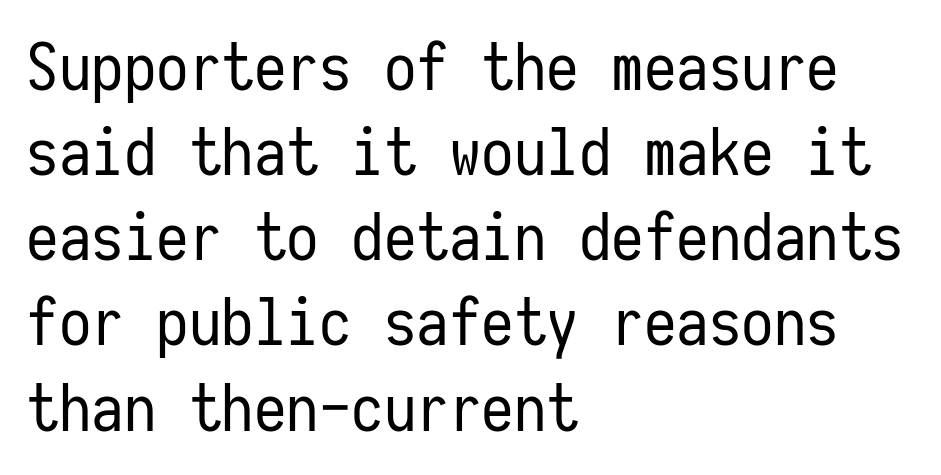
Compared with typical paragraphs, the rows here are spaced about the same. This is sans-serif lettering, the kind often seen on screens and signage. The area under the type is left untouched. Spacing between characters is what you'd get straight out of the box.
